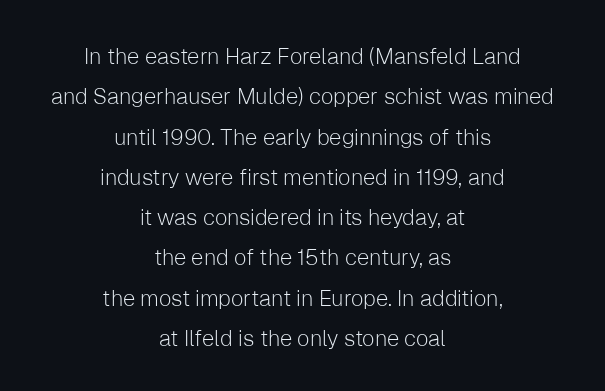
{"italic": "no", "bold": "no", "underline": "no", "align": "center", "line_spacing_ratio": 1.83, "letter_spacing": "normal", "letter_spacing_em": 0.0, "glyph_px": 22}
